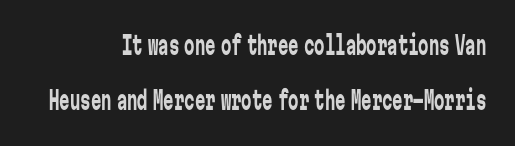
Q: Is the text bold? A: No.
Q: Is the text italic (slanted)? A: No, it is upright.
Q: Is the text underlined? A: No.
Q: Is the spacing between letters normal or unusually wide? A: Normal.
Q: Is the spacing between lines tight, normal or loose? A: Loose.
